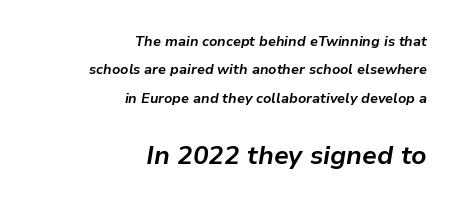
Interline gaps are noticeably wide in this sample. The text carries the slant typical of an italic or oblique font. The passage is arranged like a letterhead date or caption credit — flush right. The horizontal fit of the characters is conventional and even. Underlining? Definitely not there. Heavy, bold letterforms.
